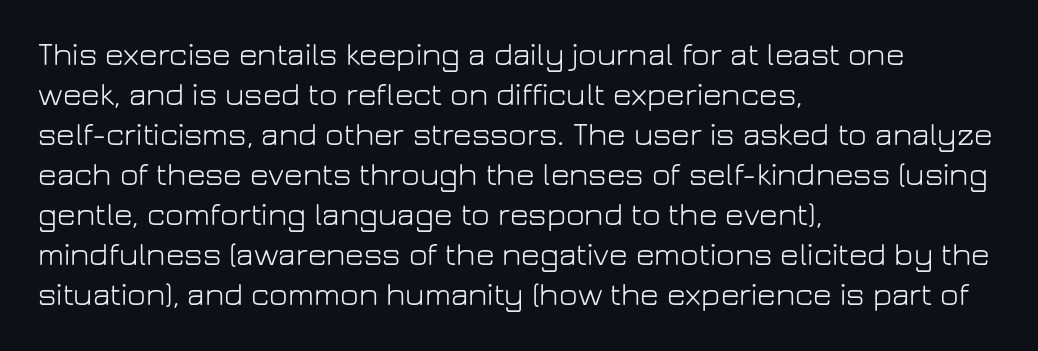
{"serif": "no", "italic": "no", "bold": "no", "weight": "light", "width": "normal", "stroke_contrast": "low", "x_height": "medium", "monospaced": "no", "underline": "no", "align": "left", "line_spacing": "normal", "line_spacing_ratio": 1.25, "letter_spacing": "normal", "letter_spacing_em": 0.0, "glyph_px": 32}
